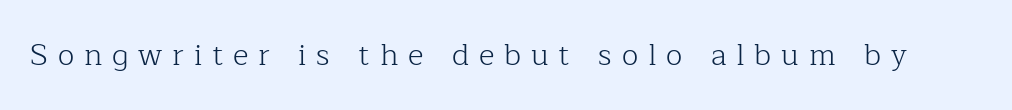
Q: Is the text bold? A: No.
Q: Is the text italic (slanted)? A: No, it is upright.
Q: Is the typeface a serif or a sans-serif typeface? A: Serif.
Q: Is the text underlined? A: No.
Q: Is the spacing between letters normal or unusually wide? A: Unusually wide.
Q: Width (condensed, normal, or wide)? A: Normal.
Q: Stroke contrast? A: Low.
Q: x-height? A: Medium.
Q: Monospaced? A: No.
